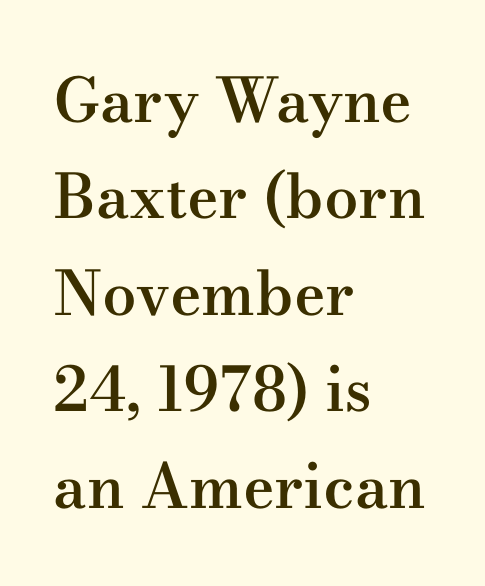
Yep, those are serifs on the letters. How would I describe the line gaps? Plain and ordinary. Do the characters align in a grid? No, the font is proportional. Italic: no, the glyphs are upright roman. Does the weight exceed regular? Yes, but only to semibold. Check under the words: just untouched page.
